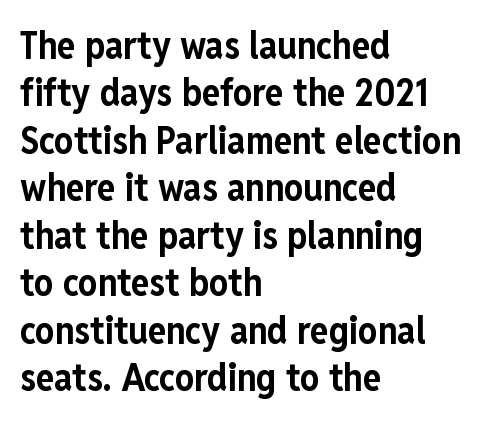
Q: Is the text bold? A: Yes.
Q: Is the text italic (slanted)? A: No, it is upright.
Q: Is the typeface a serif or a sans-serif typeface? A: Sans-serif.
Q: Is the text underlined? A: No.
Q: How is the paragraph aligned? A: Left-aligned.
Q: Is the spacing between letters normal or unusually wide? A: Normal.
Q: Is the spacing between lines tight, normal or loose? A: Normal.
Q: Width (condensed, normal, or wide)? A: Condensed.
Q: Stroke contrast? A: Low.
Q: x-height? A: Medium.
Q: Monospaced? A: No.
